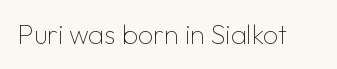
The image shows 27 px text type, upright; set normal letter spacing, not underlined.
